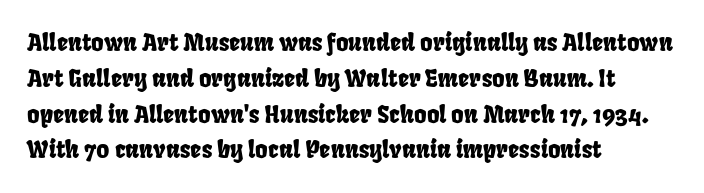
{"underline": "no", "align": "left", "line_spacing": "normal", "line_spacing_ratio": 1.49, "letter_spacing": "normal", "letter_spacing_em": 0.0, "glyph_px": 24}
